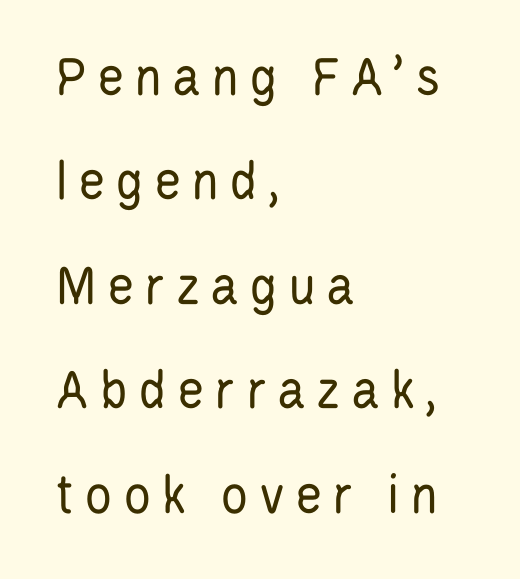
Q: Is the text bold? A: No.
Q: Is the text italic (slanted)? A: No, it is upright.
Q: Is the typeface a serif or a sans-serif typeface? A: Sans-serif.
Q: Is the text underlined? A: No.
Q: How is the paragraph aligned? A: Left-aligned.
Q: Width (condensed, normal, or wide)? A: Condensed.
Q: Stroke contrast? A: Low.
Q: x-height? A: Large.
Q: Monospaced? A: No.
